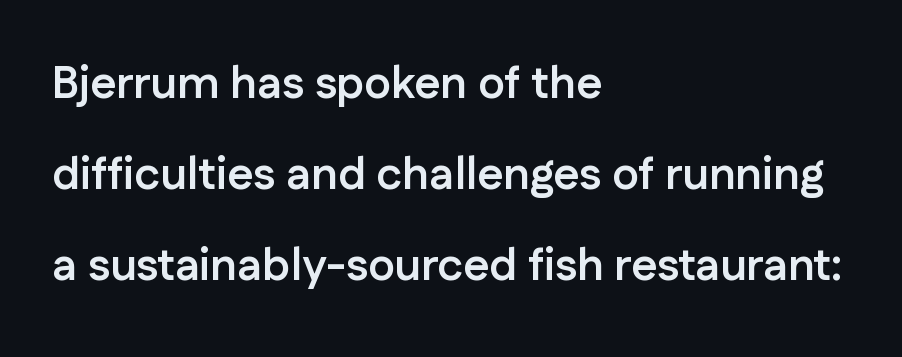
The image shows 45 px semibold sans-serif type, upright; set left-aligned, loose line spacing (2.02x), normal letter spacing, not underlined; low stroke contrast and a medium x-height.
